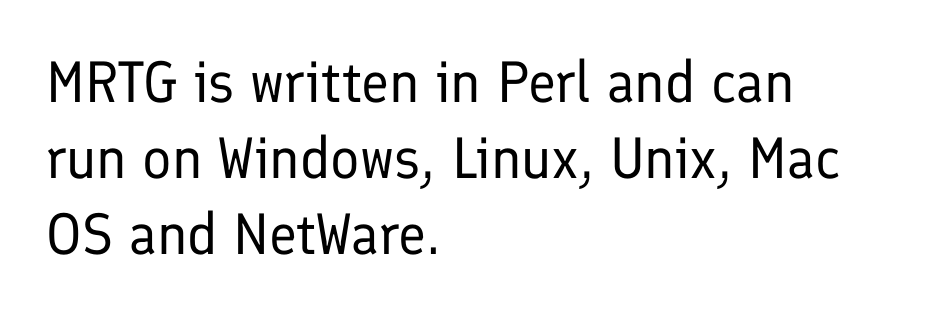
{"serif": "no", "italic": "no", "bold": "no", "weight": "regular", "width": "normal", "stroke_contrast": "low", "x_height": "medium", "monospaced": "no", "underline": "no", "align": "left", "line_spacing": "normal", "line_spacing_ratio": 1.31, "letter_spacing": "normal", "letter_spacing_em": 0.0, "glyph_px": 58}
